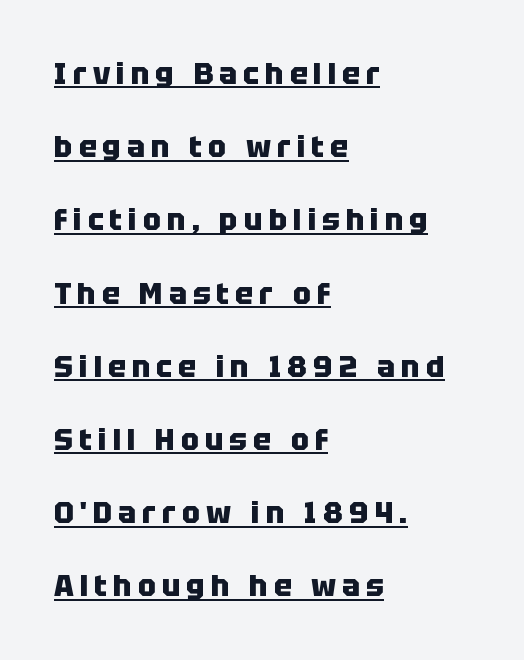
Q: Is the text bold? A: Yes.
Q: Is the text italic (slanted)? A: No, it is upright.
Q: Is the typeface a serif or a sans-serif typeface? A: Sans-serif.
Q: Is the text underlined? A: Yes.
Q: How is the paragraph aligned? A: Left-aligned.
Q: Is the spacing between letters normal or unusually wide? A: Unusually wide.
Q: Is the spacing between lines tight, normal or loose? A: Loose.
Q: Width (condensed, normal, or wide)? A: Normal.
Q: Stroke contrast? A: Low.
Q: x-height? A: Large.
Q: Monospaced? A: No.
